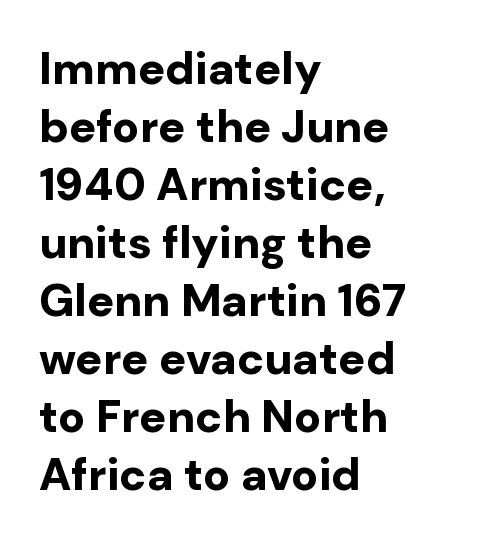
Q: Is the text bold? A: Yes.
Q: Is the text italic (slanted)? A: No, it is upright.
Q: Is the typeface a serif or a sans-serif typeface? A: Sans-serif.
Q: Is the text underlined? A: No.
Q: How is the paragraph aligned? A: Left-aligned.
Q: Is the spacing between letters normal or unusually wide? A: Normal.
Q: Is the spacing between lines tight, normal or loose? A: Normal.
Q: Width (condensed, normal, or wide)? A: Normal.
Q: Stroke contrast? A: Low.
Q: x-height? A: Medium.
Q: Monospaced? A: No.
